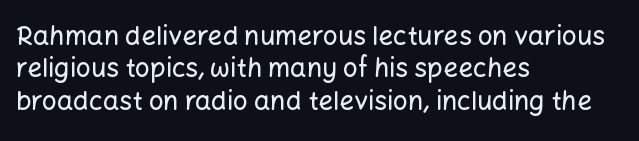
These lines sit exactly where default settings would place them. The letters stand upright; this is a roman face. Typeset ragged right — the left edge is the straight one. Just letters on the line, the space beneath them empty. Caption: standard tracking, unaltered.
